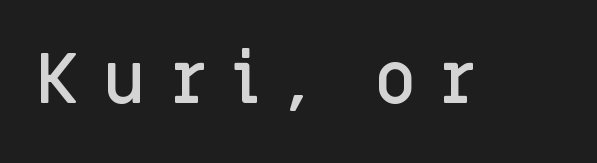
{"serif": "no", "italic": "no", "bold": "semi", "weight": "semibold", "width": "normal", "stroke_contrast": "low", "x_height": "large", "monospaced": "no", "underline": "no", "letter_spacing": "wide", "letter_spacing_em": 0.37, "glyph_px": 70}
